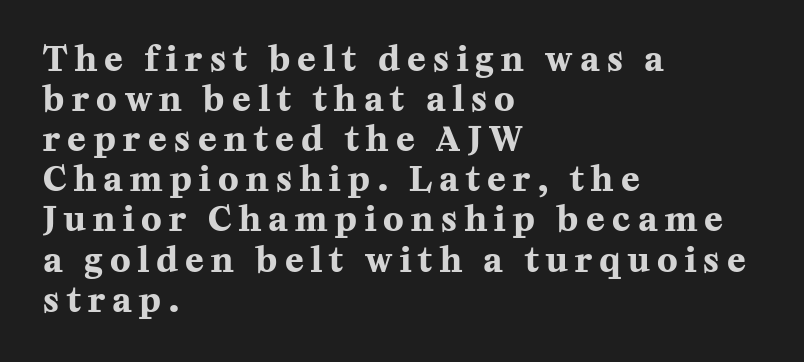
Q: Is the text bold? A: Yes.
Q: Is the text italic (slanted)? A: No, it is upright.
Q: Is the typeface a serif or a sans-serif typeface? A: Serif.
Q: Is the text underlined? A: No.
Q: How is the paragraph aligned? A: Left-aligned.
Q: Is the spacing between letters normal or unusually wide? A: Unusually wide.
Q: Width (condensed, normal, or wide)? A: Normal.
Q: Stroke contrast? A: Medium.
Q: x-height? A: Medium.
Q: Monospaced? A: No.
